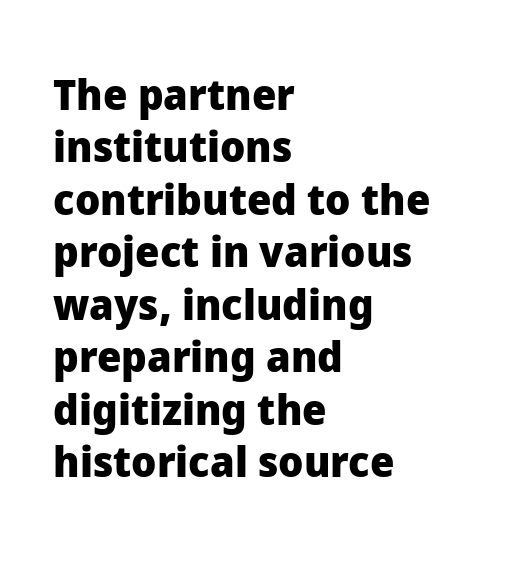
{"serif": "no", "italic": "no", "bold": "yes", "weight": "heavy", "width": "normal", "stroke_contrast": "low", "x_height": "medium", "monospaced": "no", "underline": "no", "align": "left", "line_spacing_ratio": 1.22, "letter_spacing": "normal", "letter_spacing_em": 0.0, "glyph_px": 43}
